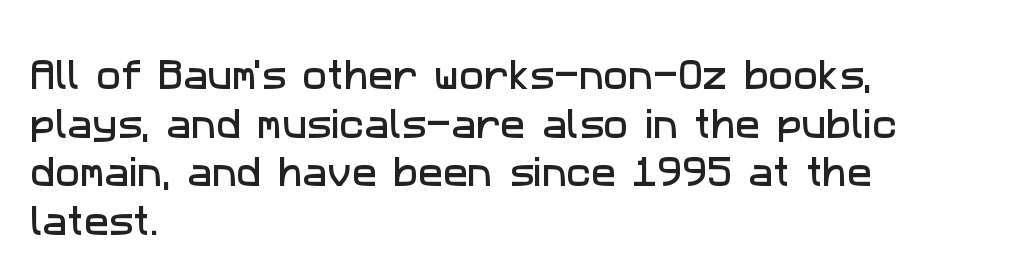
Q: Is the typeface a serif or a sans-serif typeface? A: Sans-serif.
Q: Is the text underlined? A: No.
Q: How is the paragraph aligned? A: Left-aligned.
Q: Is the spacing between letters normal or unusually wide? A: Normal.
Q: Is the spacing between lines tight, normal or loose? A: Normal.
Q: Width (condensed, normal, or wide)? A: Normal.
Q: Stroke contrast? A: Low.
Q: x-height? A: Medium.
Q: Monospaced? A: No.
